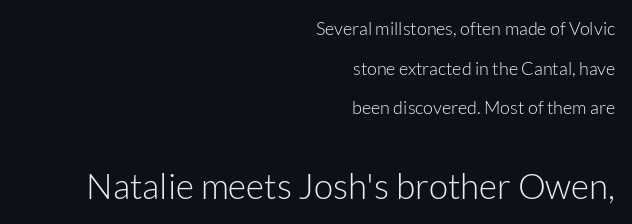
Small over large — that's the arrangement of the two blocks here. Compared with typical paragraphs, the rows here are farther apart. Casual observation: everything's shoved over to the right. Letter spacing: default. Anything drawn beneath the words? Only blank space.
